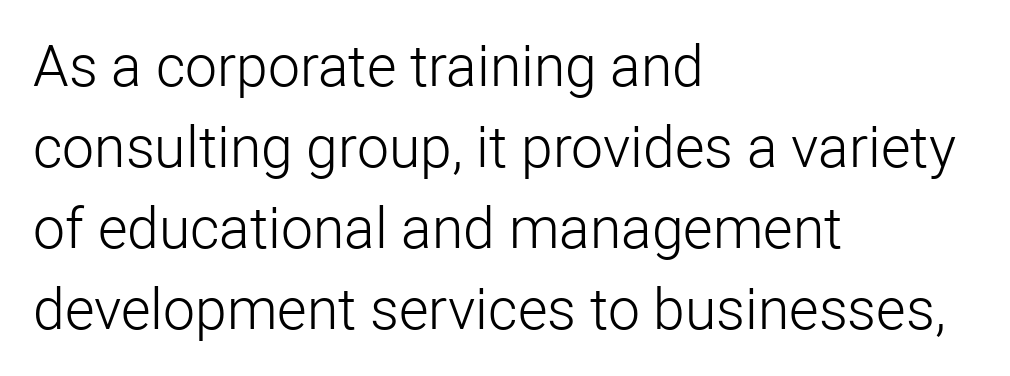
The passage shown is not bold in any degree. The passage shown is typeset with a sans-serif family. This sample keeps an unexceptional amount of space between lines. Italic? Not at all — the glyphs are vertical. You could not count columns in this text — the font is proportionally spaced.
